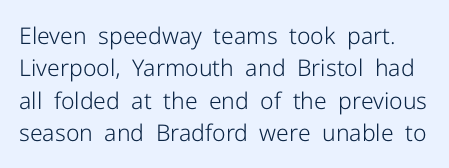
Q: Is the text bold? A: No.
Q: Is the text italic (slanted)? A: No, it is upright.
Q: Is the text underlined? A: No.
Q: Is the spacing between letters normal or unusually wide? A: Normal.
Q: Is the spacing between lines tight, normal or loose? A: Normal.
